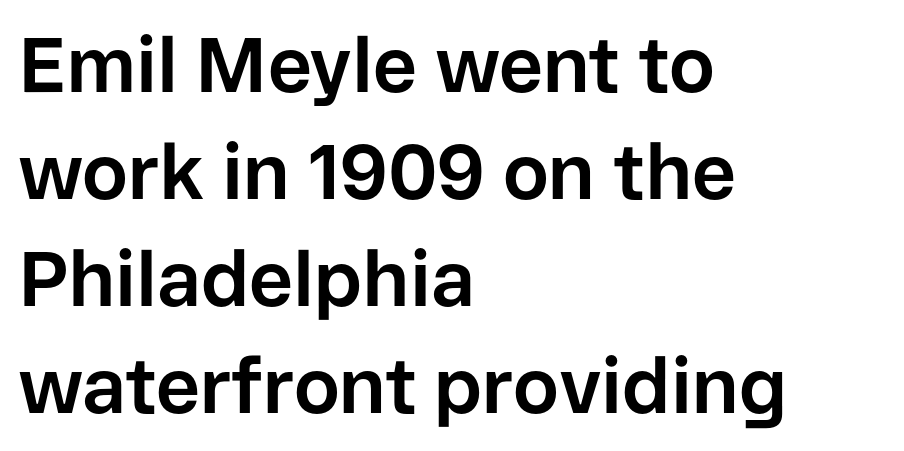
Q: Is the text bold? A: Yes.
Q: Is the text italic (slanted)? A: No, it is upright.
Q: Is the typeface a serif or a sans-serif typeface? A: Sans-serif.
Q: Is the text underlined? A: No.
Q: How is the paragraph aligned? A: Left-aligned.
Q: Is the spacing between letters normal or unusually wide? A: Normal.
Q: Is the spacing between lines tight, normal or loose? A: Normal.
Q: Width (condensed, normal, or wide)? A: Normal.
Q: Stroke contrast? A: Low.
Q: x-height? A: Medium.
Q: Monospaced? A: No.
